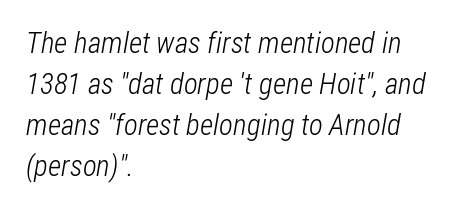
The image shows 29 px light, condensed type, italic (leaning right); set left-aligned, normal line spacing (1.41x), normal letter spacing, not underlined; low stroke contrast and a medium x-height.
